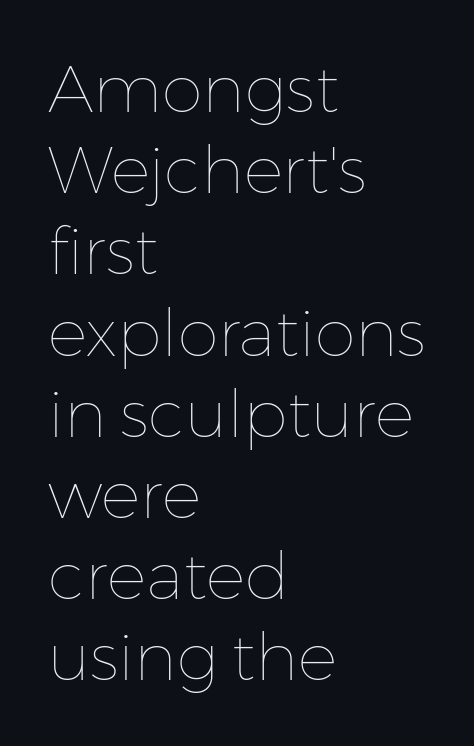
Q: Is the text bold? A: No.
Q: Is the text italic (slanted)? A: No, it is upright.
Q: Is the text underlined? A: No.
Q: How is the paragraph aligned? A: Left-aligned.
Q: Is the spacing between letters normal or unusually wide? A: Normal.
Q: Width (condensed, normal, or wide)? A: Normal.
Q: Stroke contrast? A: Low.
Q: x-height? A: Medium.
Q: Monospaced? A: No.
